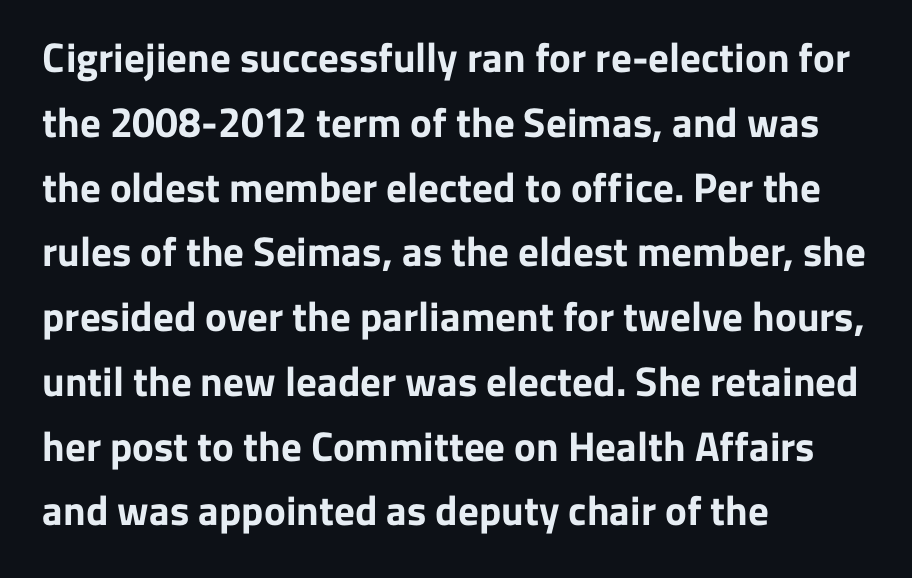
The image shows 41 px bold sans-serif type, upright; set left-aligned, normal line spacing (1.58x), normal letter spacing, not underlined; low stroke contrast and a medium x-height.
